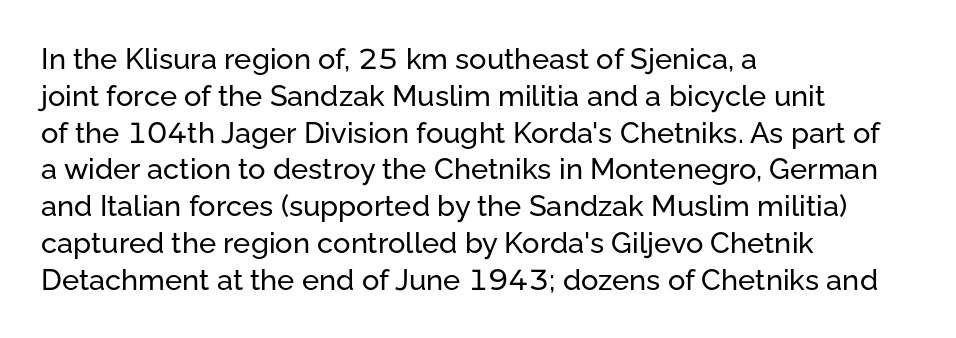
Q: Is the text italic (slanted)? A: No, it is upright.
Q: Is the typeface a serif or a sans-serif typeface? A: Sans-serif.
Q: Is the text underlined? A: No.
Q: How is the paragraph aligned? A: Left-aligned.
Q: Is the spacing between letters normal or unusually wide? A: Normal.
Q: Is the spacing between lines tight, normal or loose? A: Normal.
Q: Width (condensed, normal, or wide)? A: Normal.
Q: Stroke contrast? A: Low.
Q: x-height? A: Medium.
Q: Monospaced? A: No.
